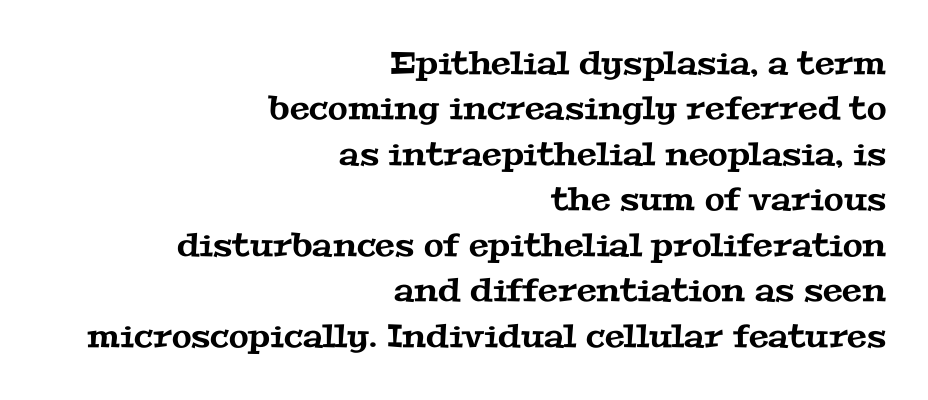
Q: Is the typeface a serif or a sans-serif typeface? A: Serif.
Q: Is the text underlined? A: No.
Q: How is the paragraph aligned? A: Right-aligned.
Q: Is the spacing between letters normal or unusually wide? A: Normal.
Q: Is the spacing between lines tight, normal or loose? A: Normal.
Q: Width (condensed, normal, or wide)? A: Wide.
Q: Stroke contrast? A: Medium.
Q: x-height? A: Medium.
Q: Monospaced? A: No.
